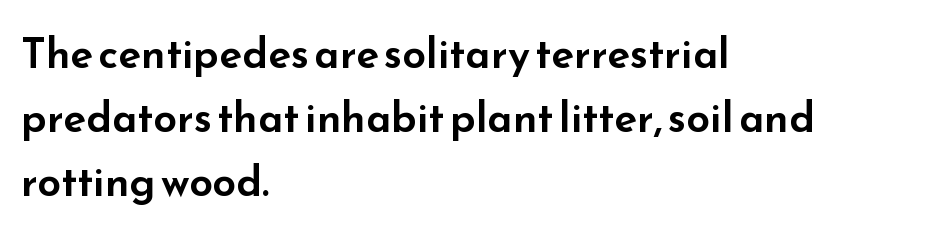
Q: Is the text italic (slanted)? A: No, it is upright.
Q: Is the typeface a serif or a sans-serif typeface? A: Sans-serif.
Q: Is the text underlined? A: No.
Q: How is the paragraph aligned? A: Left-aligned.
Q: Is the spacing between letters normal or unusually wide? A: Normal.
Q: Is the spacing between lines tight, normal or loose? A: Normal.
Q: Width (condensed, normal, or wide)? A: Wide.
Q: Stroke contrast? A: Low.
Q: x-height? A: Small.
Q: Monospaced? A: No.
